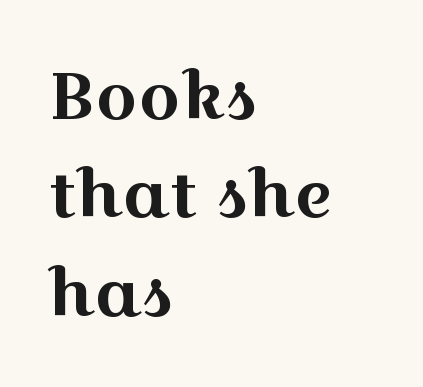
Q: Is the text italic (slanted)? A: No, it is upright.
Q: Is the typeface a serif or a sans-serif typeface? A: Serif.
Q: Is the text underlined? A: No.
Q: How is the paragraph aligned? A: Left-aligned.
Q: Is the spacing between letters normal or unusually wide? A: Normal.
Q: Is the spacing between lines tight, normal or loose? A: Normal.
Q: Width (condensed, normal, or wide)? A: Wide.
Q: x-height? A: Medium.
Q: Monospaced? A: No.
